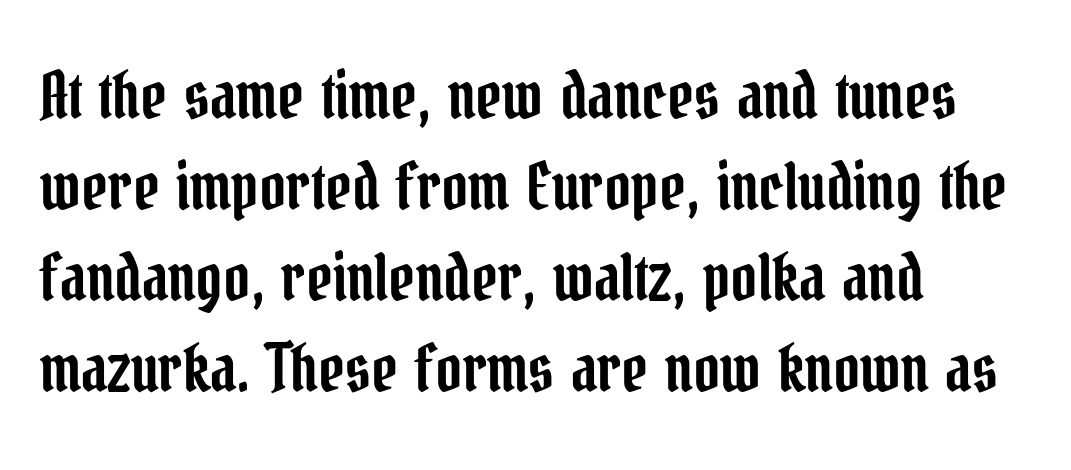
{"serif": "yes", "italic": "no", "width": "condensed", "stroke_contrast": "low", "x_height": "medium", "monospaced": "no", "underline": "no", "align": "left", "line_spacing": "normal", "line_spacing_ratio": 1.42, "letter_spacing": "normal", "letter_spacing_em": 0.0, "glyph_px": 64}
